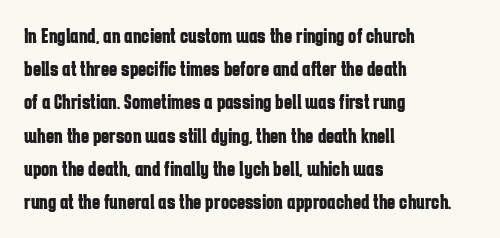
{"italic": "no", "bold": "yes", "underline": "no", "align": "left", "line_spacing": "normal", "line_spacing_ratio": 1.51, "letter_spacing": "normal", "letter_spacing_em": 0.0, "glyph_px": 22}
